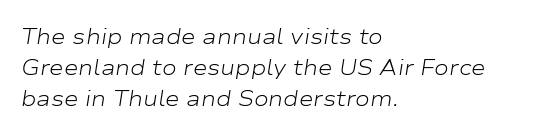
The image shows 22 px text type, italic (leaning right); set left-aligned, normal line spacing (1.42x), normal letter spacing, not underlined.
